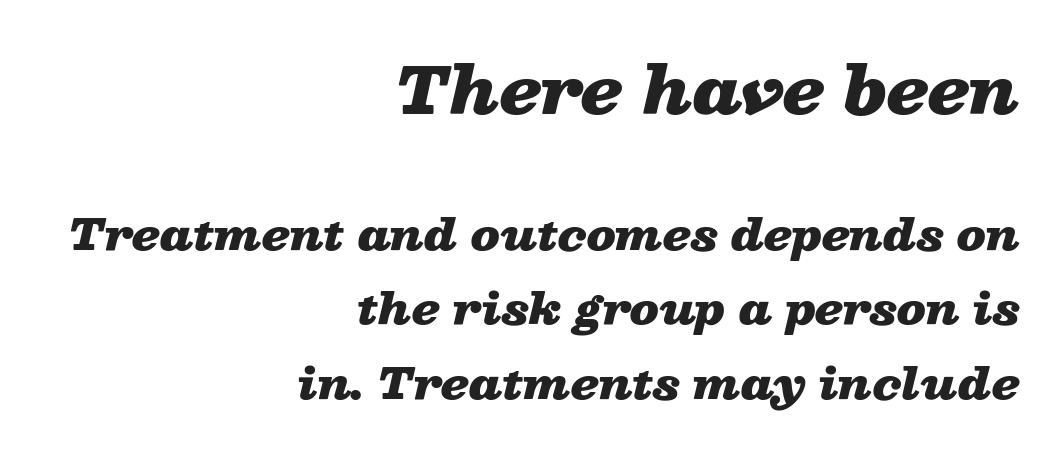
The font's italic variant was chosen for this text. Each glyph is drawn with heavy, bold strokes. Bare-footed words on every line. Typesetter's note — upper block bumped up in size, lower block left smaller. A flush-right, rag-left setting is used for this passage. No extra tracking has been applied to these lines.
